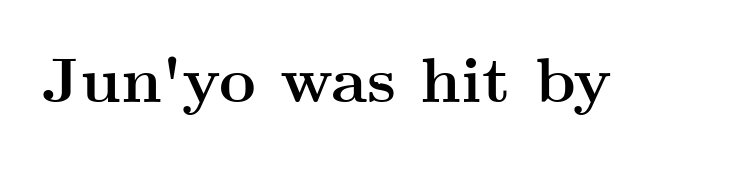
{"serif": "yes", "italic": "no", "bold": "yes", "weight": "semibold", "width": "wide", "stroke_contrast": "medium", "x_height": "small", "monospaced": "no", "underline": "no", "letter_spacing": "normal", "letter_spacing_em": 0.0, "glyph_px": 64}
